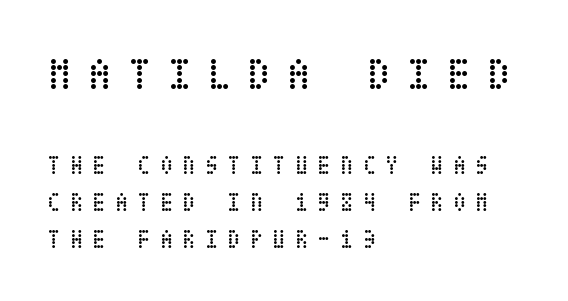
Reading down the column, the eye jumps a familiar distance to each next line. Check under the words: just untouched page. Short note: letters widely spaced. In CSS terms this would be text-align: left.
